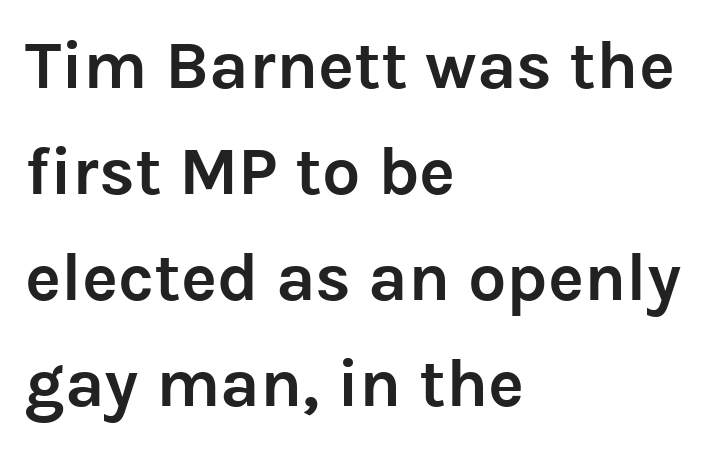
The image shows 68 px semibold sans-serif type, upright; set left-aligned, normal line spacing (1.56x), normal letter spacing, not underlined; low stroke contrast and a medium x-height.
